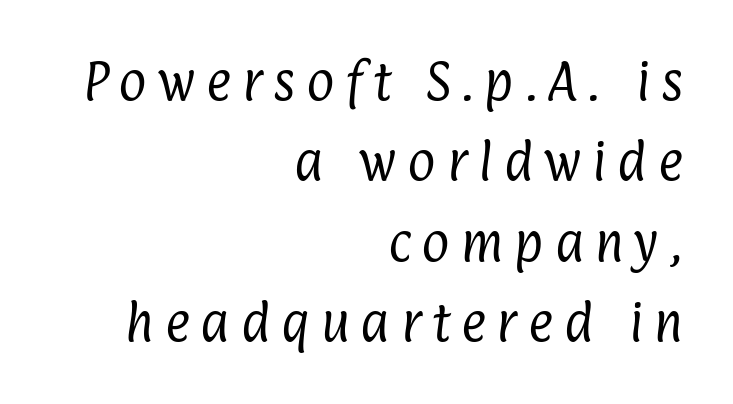
Q: Is the text bold? A: No.
Q: Is the typeface a serif or a sans-serif typeface? A: Sans-serif.
Q: Is the text underlined? A: No.
Q: How is the paragraph aligned? A: Right-aligned.
Q: Is the spacing between letters normal or unusually wide? A: Unusually wide.
Q: Width (condensed, normal, or wide)? A: Condensed.
Q: Stroke contrast? A: Low.
Q: x-height? A: Medium.
Q: Monospaced? A: No.
